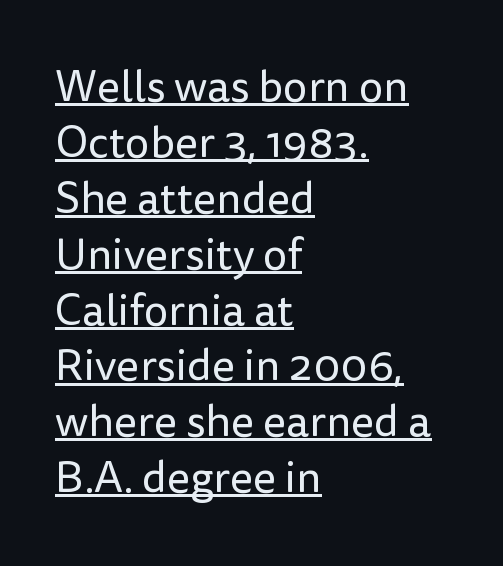
Looks like someone drew a line under every word here. The vertical gap from one line to the next is medium. A student would call this left alignment; a typographer would say flush left, rag right. Each stroke keeps to a modest, everyday thickness or less.
